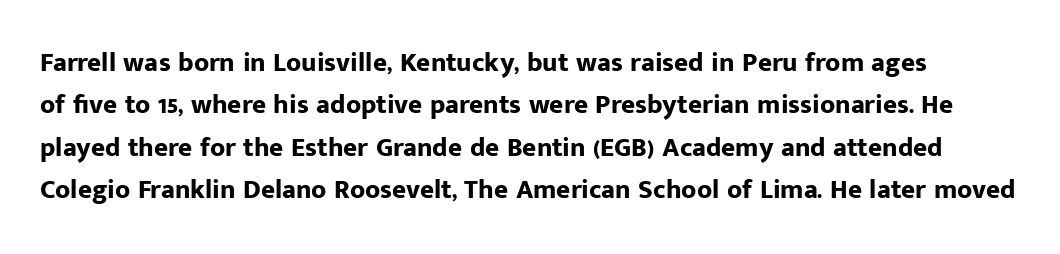
Each row of text sits above clean, open space. This block has exactly the height ordinary leading produces. Typographic density is high because the face is bold. The face used here is rendered with its standard letterfit. Unlike italic type, these characters show no tilt at all.
